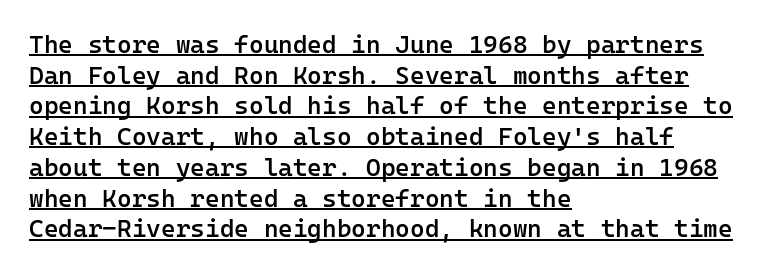
Line beginnings align vertically; line endings do not. The strokes are fattened partway — semibold, not bold. The string is rendered with underlining switched on. The letters sit at their default tracking, neither squeezed nor spread. Style check: upright.
